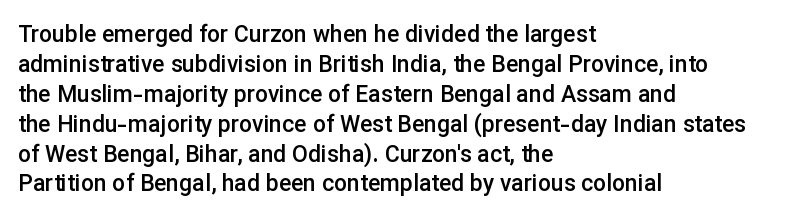
Letter spacing: default. Unlike italic type, these characters show no tilt at all. Look at the stroke-to-counter ratio: somewhat heavy, a semibold. Layout note: lines flush left.
